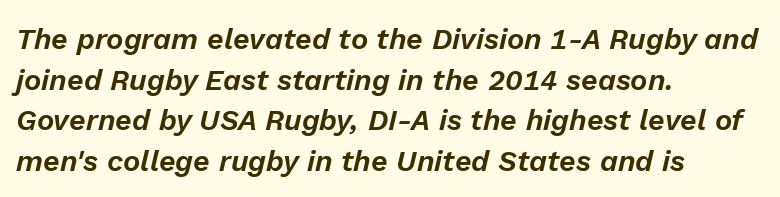
Q: Is the text italic (slanted)? A: Yes, it leans right by about 13 degrees.
Q: Is the text underlined? A: No.
Q: How is the paragraph aligned? A: Left-aligned.
Q: Is the spacing between letters normal or unusually wide? A: Normal.
Q: Is the spacing between lines tight, normal or loose? A: Normal.
Q: Width (condensed, normal, or wide)? A: Normal.
Q: Stroke contrast? A: Low.
Q: x-height? A: Medium.
Q: Monospaced? A: No.
